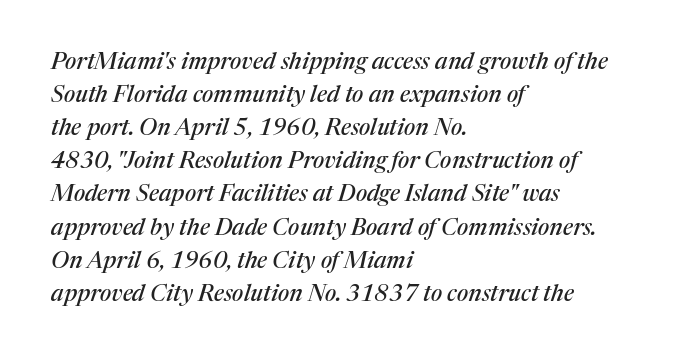
The image shows 23 px text type, italic (leaning right); set left-aligned, normal line spacing (1.44x), normal letter spacing, not underlined.
